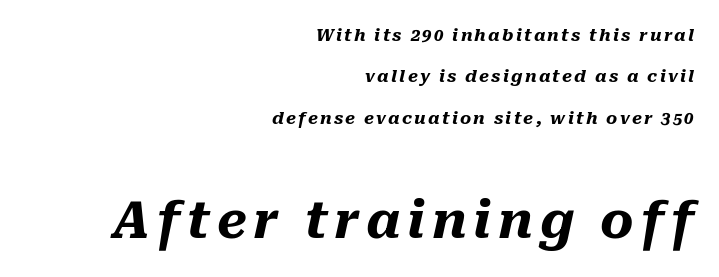
The passage is arranged like a letterhead date or caption credit — flush right. Has an underline been added? It has not. The characters look thick and weighty, a clear bold. Honestly, the rows look like they've been pulled way apart. This sample has the flowing, uneven cadence of proportional lettering.
